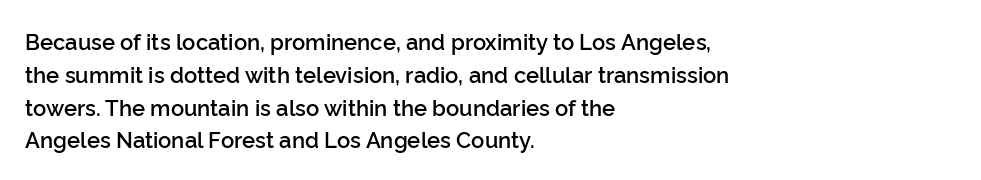
Q: Is the text bold? A: Semi-bold.
Q: Is the text italic (slanted)? A: No, it is upright.
Q: Is the text underlined? A: No.
Q: How is the paragraph aligned? A: Left-aligned.
Q: Is the spacing between letters normal or unusually wide? A: Normal.
Q: Is the spacing between lines tight, normal or loose? A: Normal.
